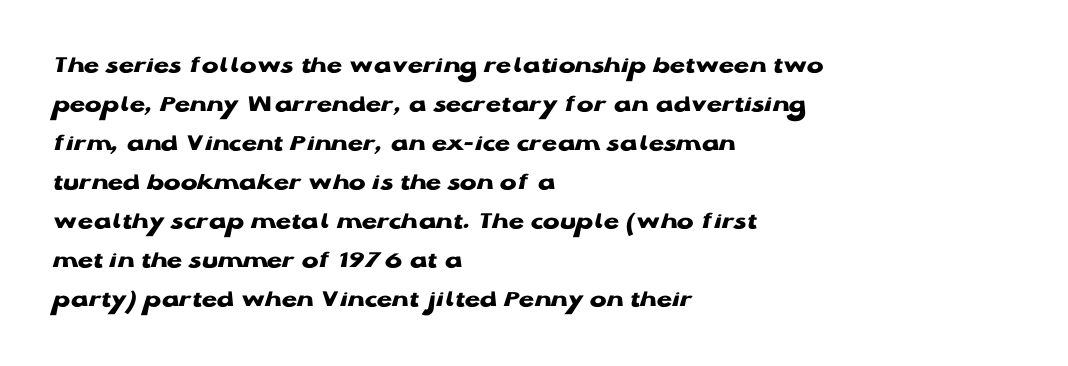
The image shows 25 px bold type, upright; set left-aligned, normal line spacing (1.56x), normal letter spacing, not underlined.
